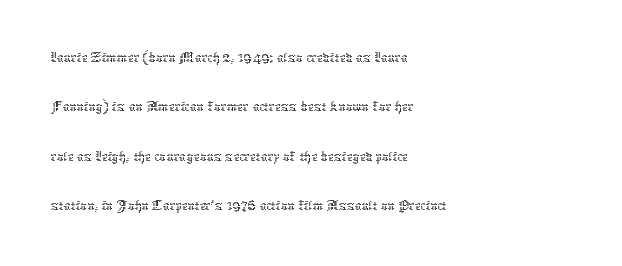
Q: Is the text bold? A: No.
Q: Is the text italic (slanted)? A: No, it is upright.
Q: Is the text underlined? A: No.
Q: How is the paragraph aligned? A: Left-aligned.
Q: Is the spacing between letters normal or unusually wide? A: Normal.
Q: Is the spacing between lines tight, normal or loose? A: Normal.
Q: Width (condensed, normal, or wide)? A: Normal.
Q: Stroke contrast? A: Low.
Q: x-height? A: Medium.
Q: Monospaced? A: No.
